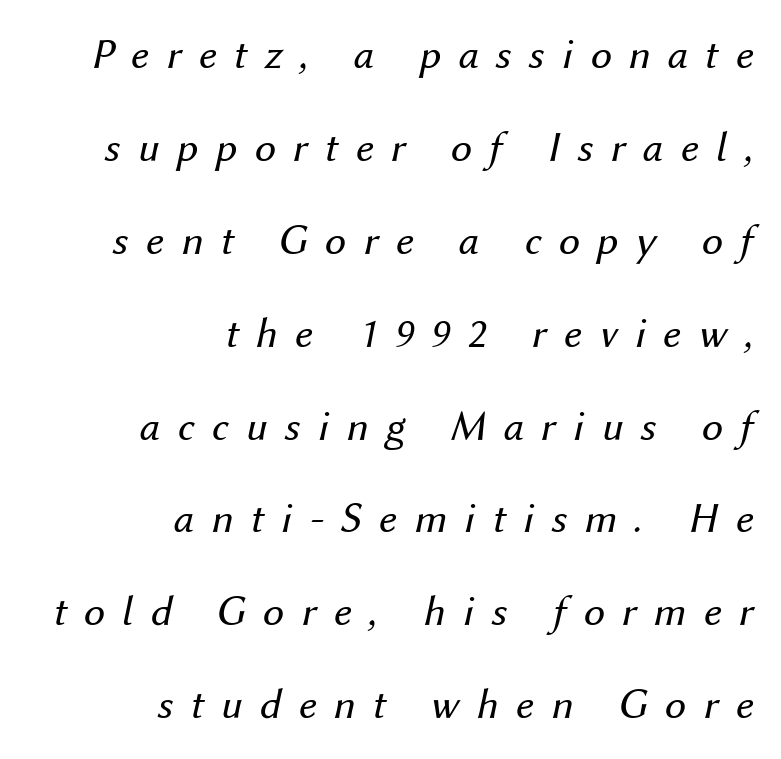
A typesetter would call this proportional, since set widths differ per character. Does the lettering tilt? It does — this is italic. Right-aligned paragraph, ragged on the left. The passage shown stacks its lines with a broad gap. Nobody drew a line under any word here.
